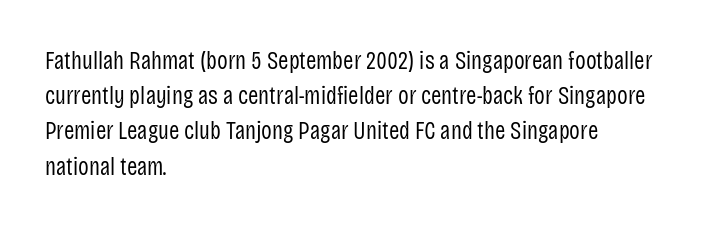
Q: Is the text bold? A: No.
Q: Is the text italic (slanted)? A: No, it is upright.
Q: Is the text underlined? A: No.
Q: How is the paragraph aligned? A: Left-aligned.
Q: Is the spacing between letters normal or unusually wide? A: Normal.
Q: Is the spacing between lines tight, normal or loose? A: Normal.
